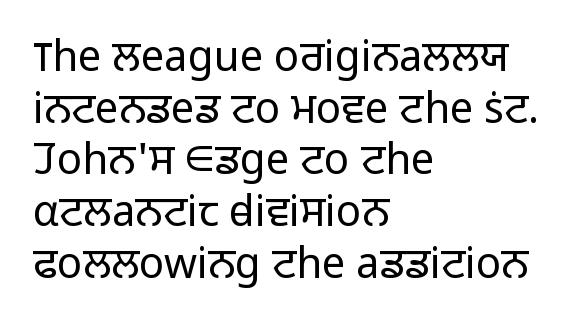
{"serif": "no", "italic": "no", "bold": "no", "weight": "light", "width": "normal", "stroke_contrast": "low", "x_height": "medium", "monospaced": "no", "underline": "no", "align": "left", "line_spacing_ratio": 1.23, "letter_spacing": "normal", "letter_spacing_em": 0.0, "glyph_px": 42}
